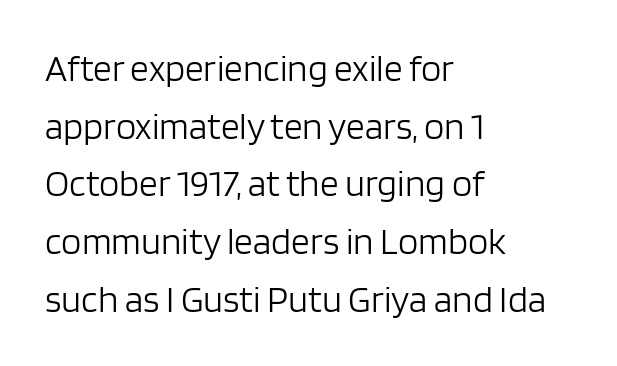
{"serif": "no", "italic": "no", "bold": "no", "weight": "light", "width": "normal", "stroke_contrast": "low", "x_height": "large", "monospaced": "no", "underline": "no", "align": "left", "line_spacing": "normal", "line_spacing_ratio": 1.56, "letter_spacing": "normal", "letter_spacing_em": 0.0, "glyph_px": 37}
